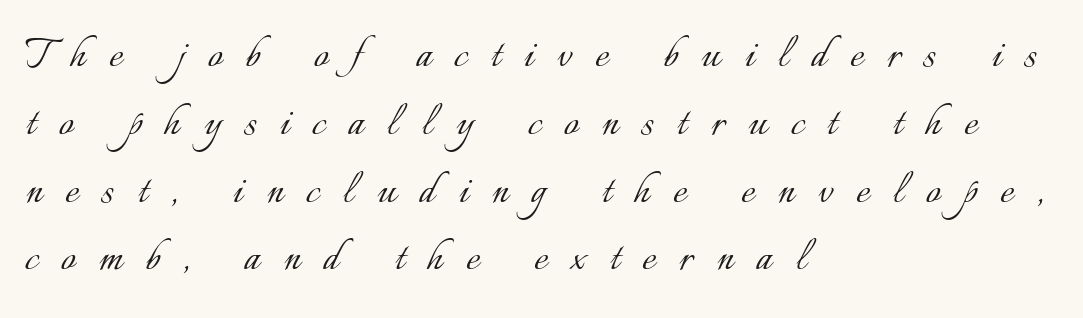
The letters are spread apart with noticeably loose tracking. Line beginnings align vertically; line endings do not. Descenders are the only things crossing below the line. The weight would be labelled regular, book, light, or lighter still. Horizontal bands of white between lines are of average thickness.
